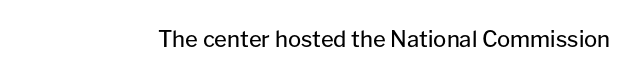
Q: Is the text bold? A: No.
Q: Is the text italic (slanted)? A: No, it is upright.
Q: Is the text underlined? A: No.
Q: Is the spacing between letters normal or unusually wide? A: Normal.
